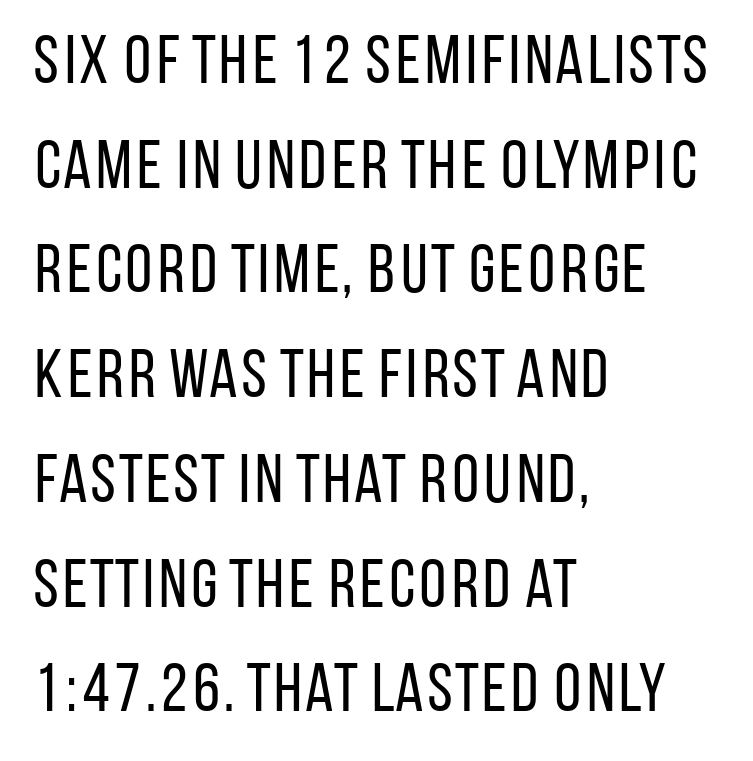
Each new line begins a customary step beneath the previous one. Rule under the text: the space is simply empty. A roman cut, with each character standing at attention. The type is set solid horizontally, with unmodified tracking.
